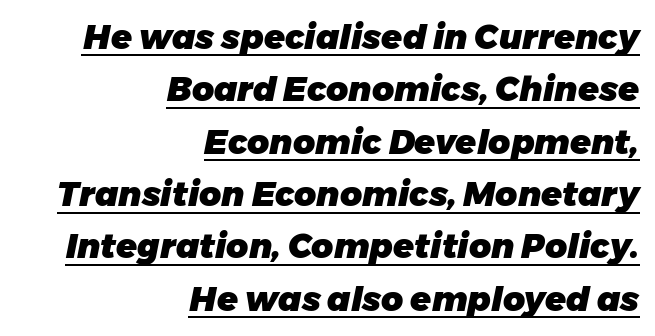
The image shows 34 px heavy type, italic (leaning right); set right-aligned, normal line spacing (1.54x), normal letter spacing, underlined; low stroke contrast and a medium x-height.
